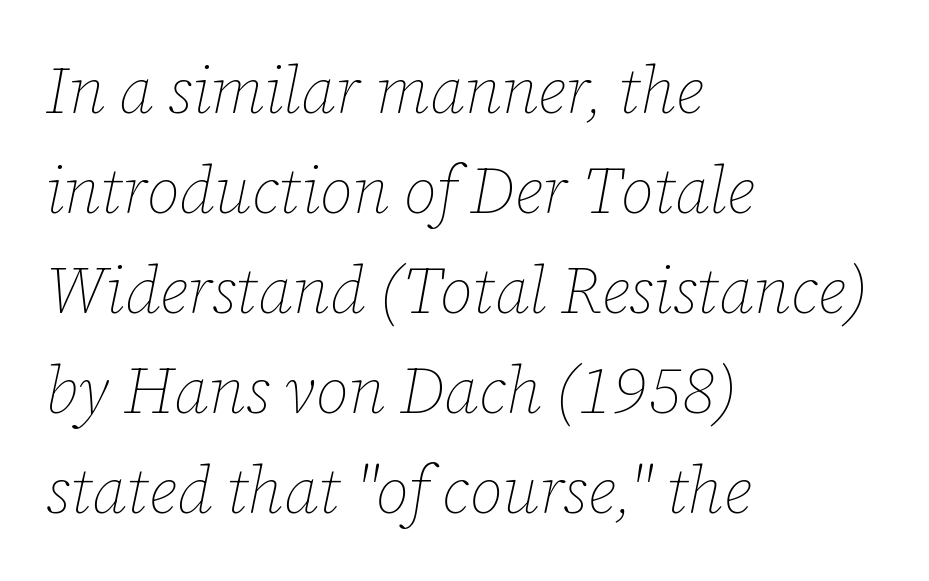
Clear beneath every line of the passage. The typesetter chose a ragged-right arrangement here. There's an unmistakable incline to the writing here. These lines sit exactly where default settings would place them. You could not count columns in this text — the font is proportionally spaced. Observe the ordinary spacing: letters are neighbours, not strangers.
